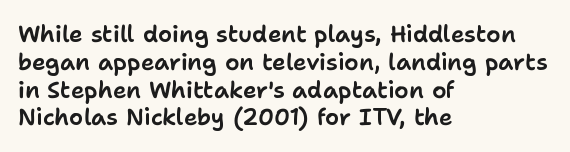
The image shows 23 px text type, upright; set left-aligned, line spacing 1.21x, normal letter spacing, not underlined.
